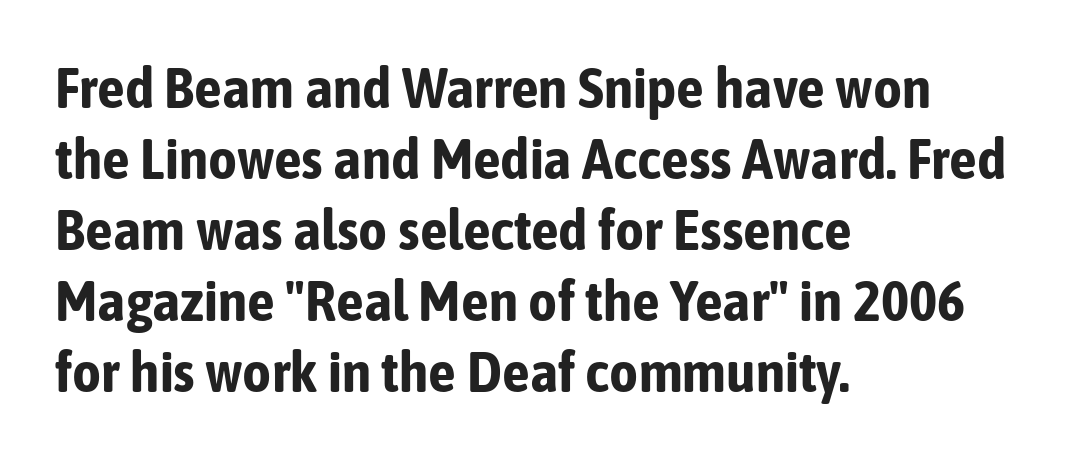
The image shows 56 px bold, condensed sans-serif type, upright; set left-aligned, normal line spacing (1.27x), normal letter spacing, not underlined; low stroke contrast and a medium x-height.
